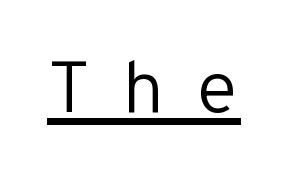
Q: Is the text bold? A: No.
Q: Is the text italic (slanted)? A: No, it is upright.
Q: Is the typeface a serif or a sans-serif typeface? A: Sans-serif.
Q: Is the text underlined? A: Yes.
Q: Is the spacing between letters normal or unusually wide? A: Unusually wide.
Q: Width (condensed, normal, or wide)? A: Normal.
Q: Stroke contrast? A: Low.
Q: x-height? A: Medium.
Q: Monospaced? A: Yes.
